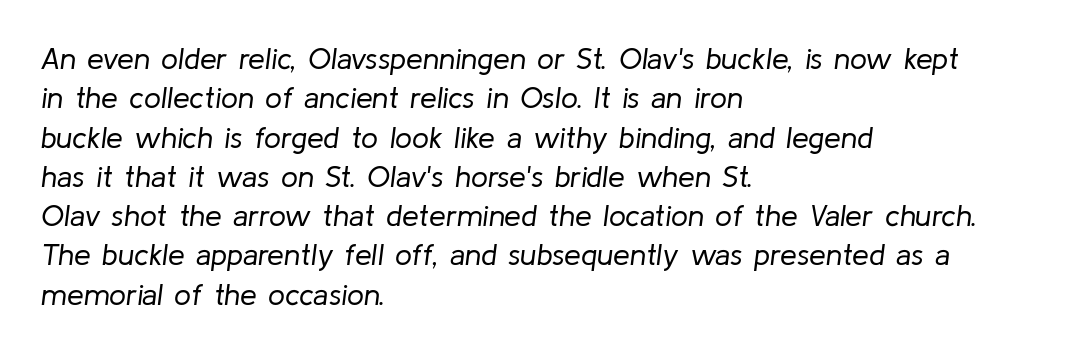
The ragged edge is on the right, which tells us the setting is flush left. The rendering uses natural spacing where letterforms have individual widths. A light-to-regular cut is what we see here. The block of text has a typical density, with ordinary space between rows.
